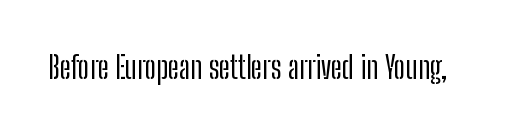
Note the varied advance widths — an 'i' is clearly narrower than an 'm'. Clear beneath every line of the passage. These lines keep a tight, regular rhythm from letter to letter. This is roman type, the default non-slanted kind.
